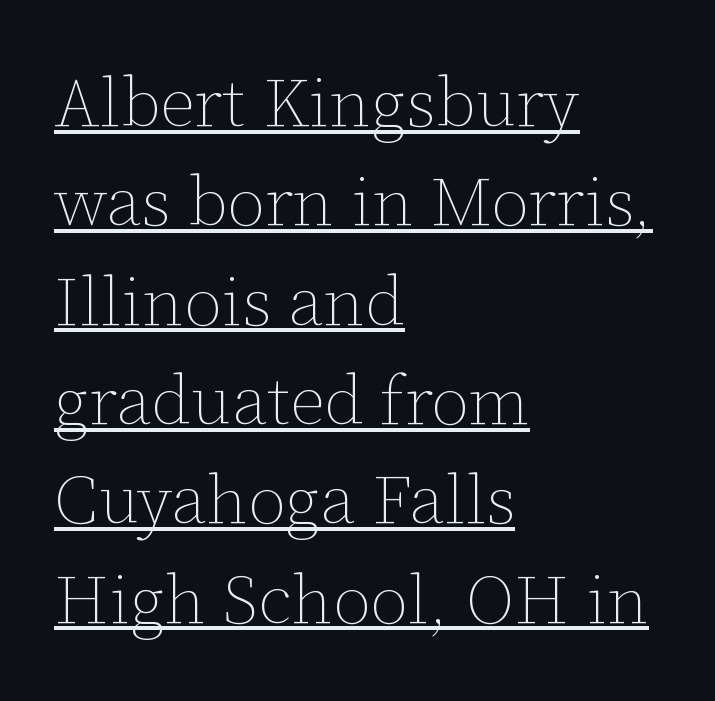
Q: Is the text bold? A: No.
Q: Is the text italic (slanted)? A: No, it is upright.
Q: Is the text underlined? A: Yes.
Q: How is the paragraph aligned? A: Left-aligned.
Q: Is the spacing between letters normal or unusually wide? A: Normal.
Q: Is the spacing between lines tight, normal or loose? A: Normal.
Q: Width (condensed, normal, or wide)? A: Normal.
Q: Stroke contrast? A: Low.
Q: x-height? A: Medium.
Q: Monospaced? A: No.
